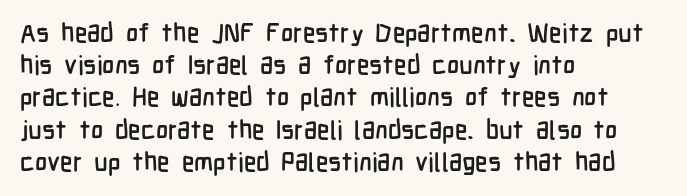
{"italic": "no", "underline": "no", "align": "left", "line_spacing_ratio": 1.24, "letter_spacing": "normal", "letter_spacing_em": 0.0, "glyph_px": 26}
